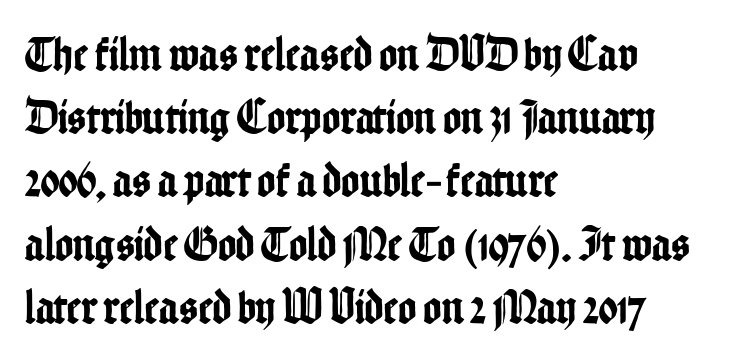
Q: Is the text italic (slanted)? A: No, it is upright.
Q: Is the typeface a serif or a sans-serif typeface? A: Sans-serif.
Q: Is the text underlined? A: No.
Q: How is the paragraph aligned? A: Left-aligned.
Q: Is the spacing between letters normal or unusually wide? A: Normal.
Q: Is the spacing between lines tight, normal or loose? A: Normal.
Q: Width (condensed, normal, or wide)? A: Condensed.
Q: Stroke contrast? A: Low.
Q: x-height? A: Medium.
Q: Monospaced? A: No.
